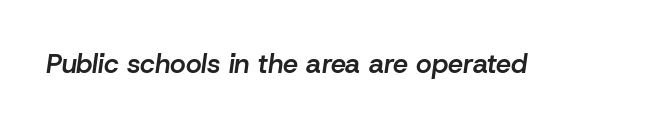
Q: Is the text bold? A: Semi-bold.
Q: Is the text italic (slanted)? A: Yes, it leans right by about 8 degrees.
Q: Is the text underlined? A: No.
Q: Is the spacing between letters normal or unusually wide? A: Normal.
